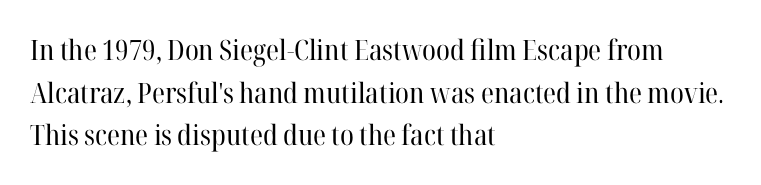
The image shows 28 px regular-weight serif type, upright; set left-aligned, normal line spacing (1.52x), normal letter spacing, not underlined; high stroke contrast and a medium x-height.
